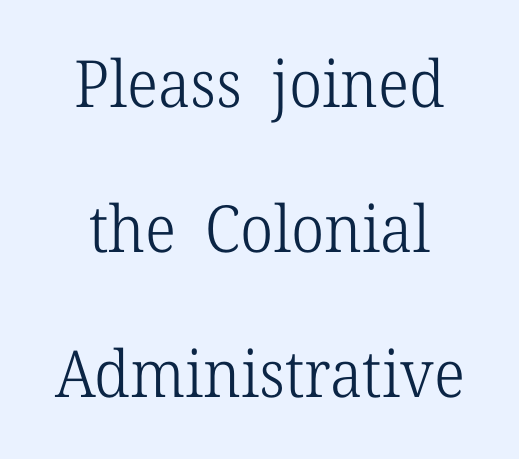
Q: Is the text bold? A: No.
Q: Is the text italic (slanted)? A: No, it is upright.
Q: Is the typeface a serif or a sans-serif typeface? A: Serif.
Q: Is the text underlined? A: No.
Q: Is the spacing between letters normal or unusually wide? A: Normal.
Q: Is the spacing between lines tight, normal or loose? A: Loose.
Q: Width (condensed, normal, or wide)? A: Normal.
Q: Stroke contrast? A: Low.
Q: x-height? A: Medium.
Q: Monospaced? A: No.
